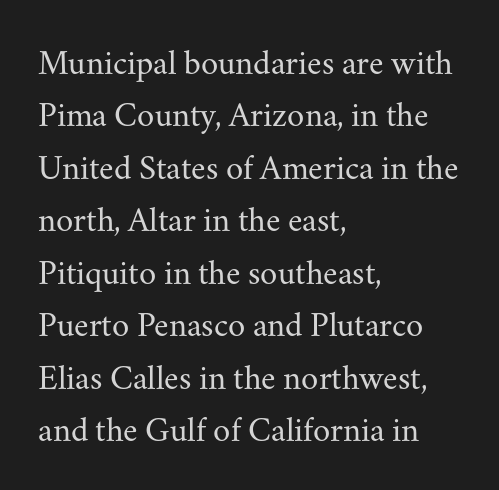
This is roman type, the default non-slanted kind. Alignment: flush left. How are the letters spaced? Ordinarily, with no added tracking. A typesetter would label this face a serif. Varying glyph widths throughout — classic text-font behaviour. This block has exactly the height ordinary leading produces.
